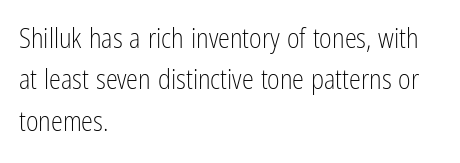
In terms of leading, this rendering sits right in the middle. The lettering stays uniformly vertical, giving the passage a roman look. Decoration check: the copy has no underline. The passage shown is not bold in any degree. How are the letters spaced? Ordinarily, with no added tracking.
